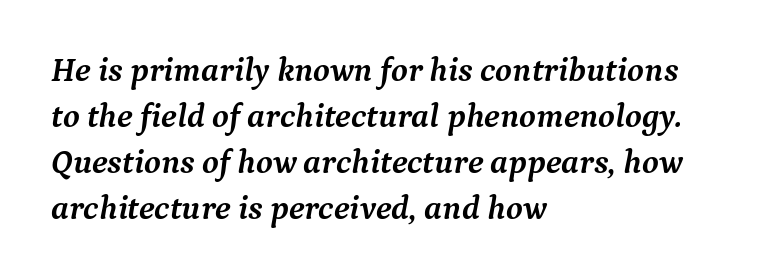
{"serif": "yes", "italic": "yes", "lean": "right", "slant_degrees": 9, "bold": "yes", "weight": "semibold", "width": "normal", "stroke_contrast": "medium", "x_height": "medium", "monospaced": "no", "underline": "no", "align": "left", "line_spacing": "normal", "line_spacing_ratio": 1.35, "letter_spacing": "normal", "letter_spacing_em": 0.0, "glyph_px": 34}
